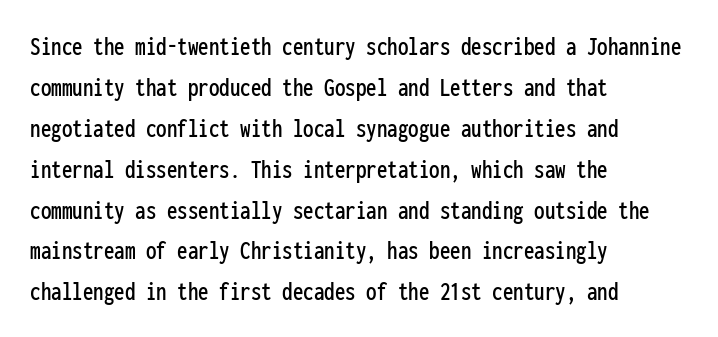
Every character here occupies the same horizontal width, giving the sample a typewriter-like rhythm. The glyphs in this specimen are sans serif. There is no visible air inserted between adjacent glyphs. Every row of glyphs begins at an identical x-position on the left.
